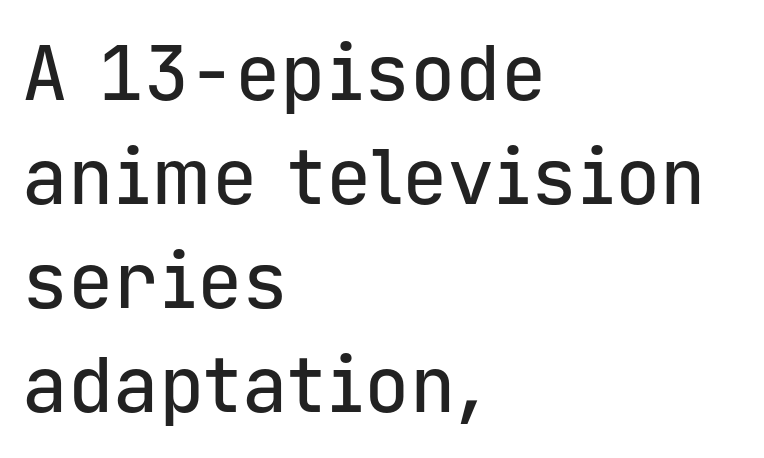
The rendering uses typewriter-style spacing with identical character cells. The specimen omits any rule beneath the text block's lines. Does the leading feel generous? No, just average. These lines stack with their left ends in a neat column. Spacing between characters is what you'd get straight out of the box. Is this a sans? Yes — the strokes have no serifs.
